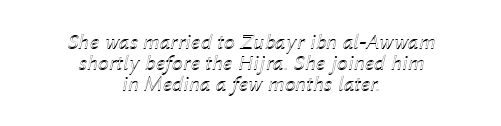
Q: Is the text italic (slanted)? A: Yes, it leans right by about 12 degrees.
Q: Is the text underlined? A: No.
Q: How is the paragraph aligned? A: Centered.
Q: Is the spacing between letters normal or unusually wide? A: Normal.
Q: Is the spacing between lines tight, normal or loose? A: Tight.
